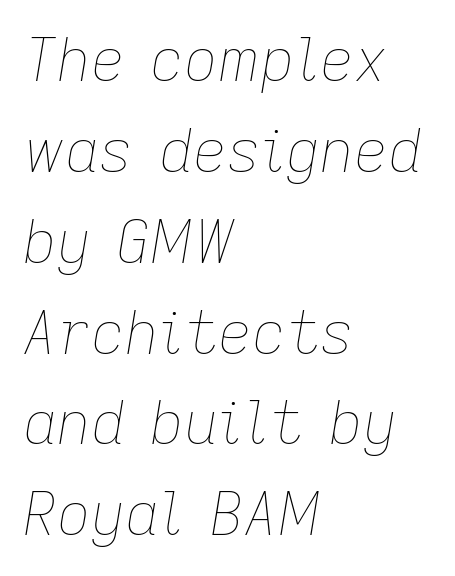
The image shows 59 px thin type, italic (leaning right); set left-aligned, normal line spacing (1.54x), normal letter spacing, not underlined; low stroke contrast and a medium x-height.
